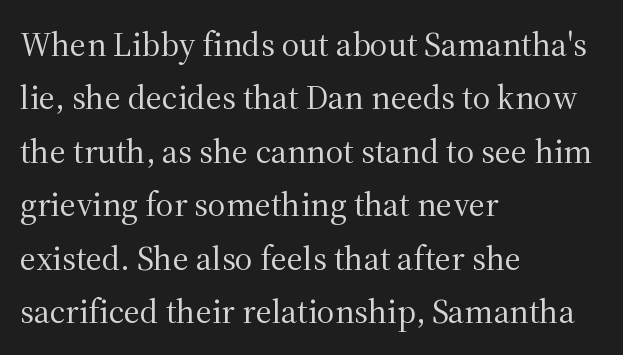
Q: Is the text bold? A: No.
Q: Is the text italic (slanted)? A: No, it is upright.
Q: Is the typeface a serif or a sans-serif typeface? A: Serif.
Q: Is the text underlined? A: No.
Q: How is the paragraph aligned? A: Left-aligned.
Q: Is the spacing between letters normal or unusually wide? A: Normal.
Q: Is the spacing between lines tight, normal or loose? A: Normal.
Q: Width (condensed, normal, or wide)? A: Normal.
Q: Stroke contrast? A: Medium.
Q: x-height? A: Medium.
Q: Monospaced? A: No.
